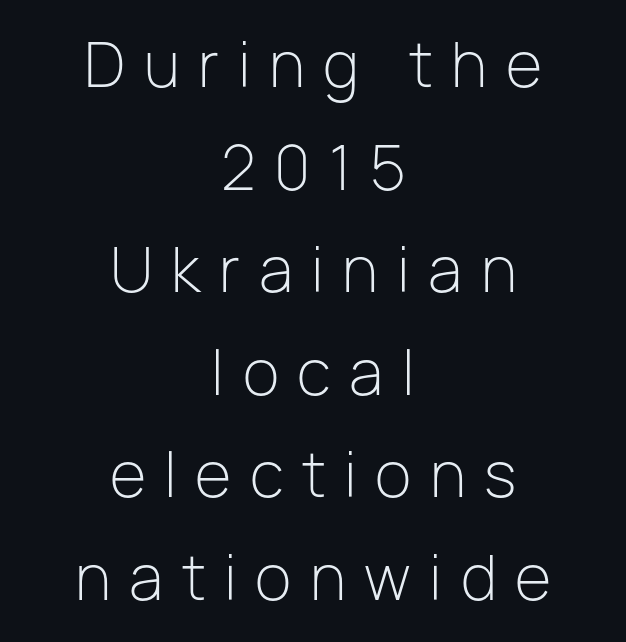
The image shows 60 px light sans-serif type, upright; set centered, line spacing 1.71x, unusually wide letter spacing (+0.31 em), not underlined; low stroke contrast and a medium x-height.
